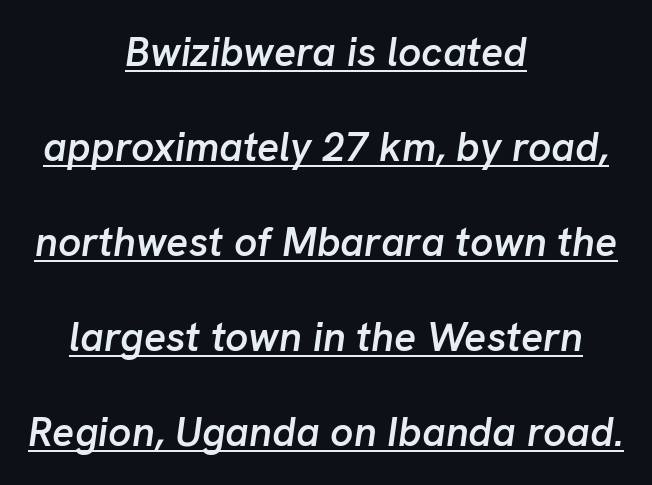
The image shows 41 px semibold type, italic (leaning right); set centered, loose line spacing (2.32x), normal letter spacing, underlined; low stroke contrast and a medium x-height.
